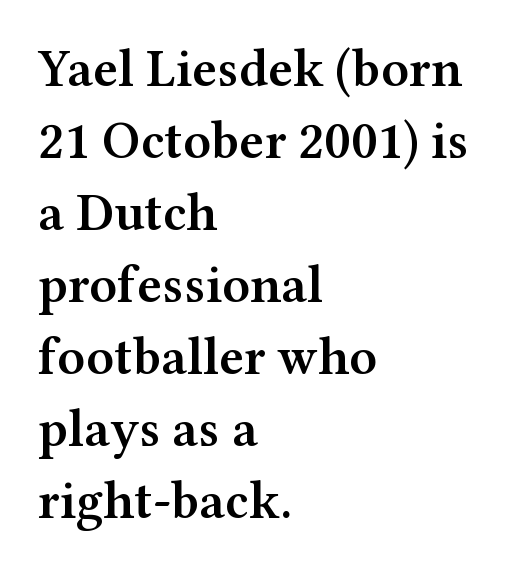
Q: Is the text bold? A: Semi-bold.
Q: Is the text italic (slanted)? A: No, it is upright.
Q: Is the typeface a serif or a sans-serif typeface? A: Serif.
Q: Is the text underlined? A: No.
Q: How is the paragraph aligned? A: Left-aligned.
Q: Is the spacing between letters normal or unusually wide? A: Normal.
Q: Is the spacing between lines tight, normal or loose? A: Normal.
Q: Width (condensed, normal, or wide)? A: Wide.
Q: Stroke contrast? A: Medium.
Q: x-height? A: Medium.
Q: Monospaced? A: No.
